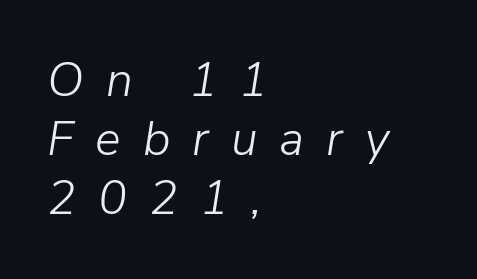
{"italic": "yes", "lean": "right", "slant_degrees": 9, "bold": "no", "weight": "light", "width": "normal", "stroke_contrast": "low", "x_height": "medium", "monospaced": "no", "underline": "no", "align": "left", "line_spacing_ratio": 1.23, "letter_spacing": "wide", "letter_spacing_em": 0.46, "glyph_px": 48}
